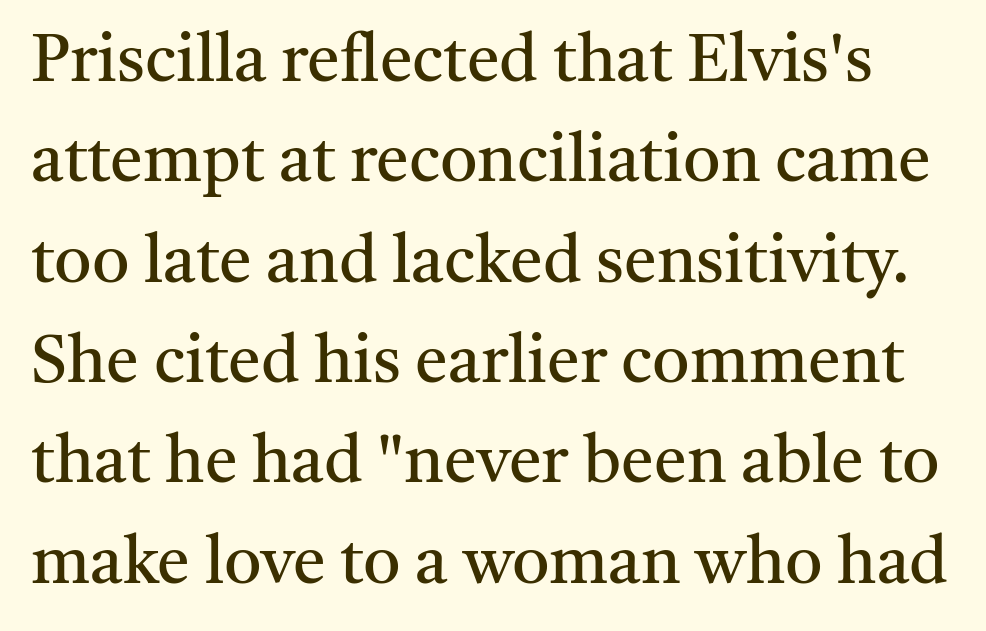
{"serif": "yes", "italic": "no", "bold": "no", "weight": "regular", "width": "normal", "stroke_contrast": "medium", "x_height": "medium", "monospaced": "no", "underline": "no", "line_spacing": "normal", "line_spacing_ratio": 1.52, "letter_spacing": "normal", "letter_spacing_em": 0.0, "glyph_px": 66}
